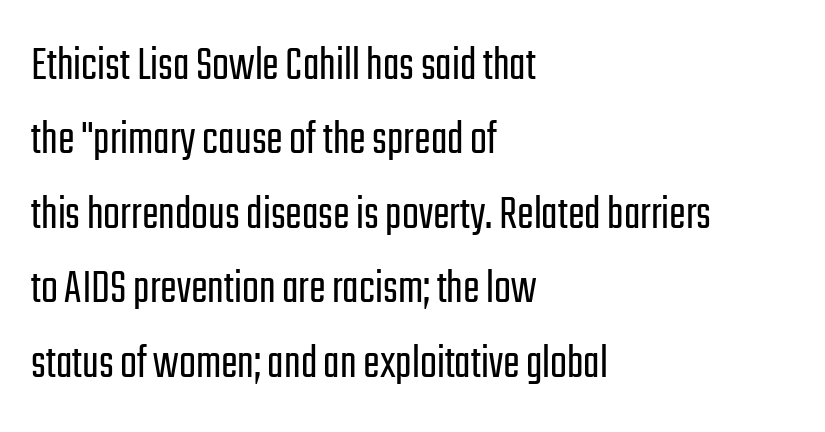
{"serif": "no", "italic": "no", "bold": "no", "weight": "light", "width": "condensed", "stroke_contrast": "low", "x_height": "medium", "monospaced": "no", "underline": "no", "align": "left", "line_spacing": "normal", "line_spacing_ratio": 1.49, "letter_spacing": "normal", "letter_spacing_em": 0.0, "glyph_px": 50}
